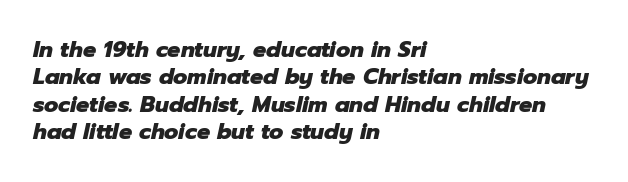
The words here are not underlined. Horizontally, the lines are justified to the leading edge only. On the weight axis this lands at bold, roughly 700. The rendering keeps characters at their native spacing.
